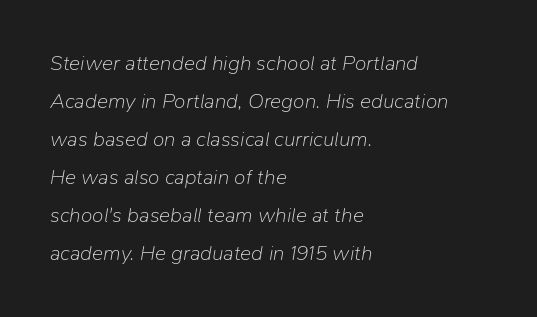
Notice how the passage keeps a crisp vertical edge on the left only. The lettering tilts uniformly, giving the passage an italic look. The words here are not underlined. Nothing heavy about these letters — not bold at all.
